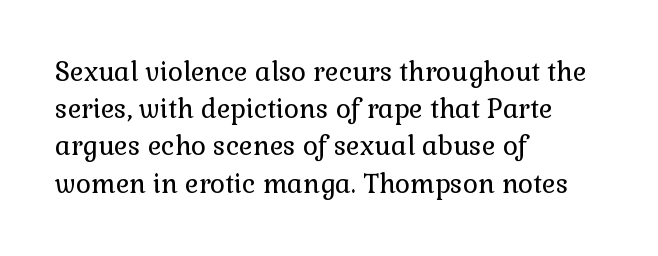
The rendering anchors every line to the left-hand side. A clean baseline with only descenders dipping below it. No chunkiness to these letters — they're not bold. Leading matches the norm, producing a regular column. Ascenders rise straight up at ninety degrees. Nobody touched the tracking dial on this one.
